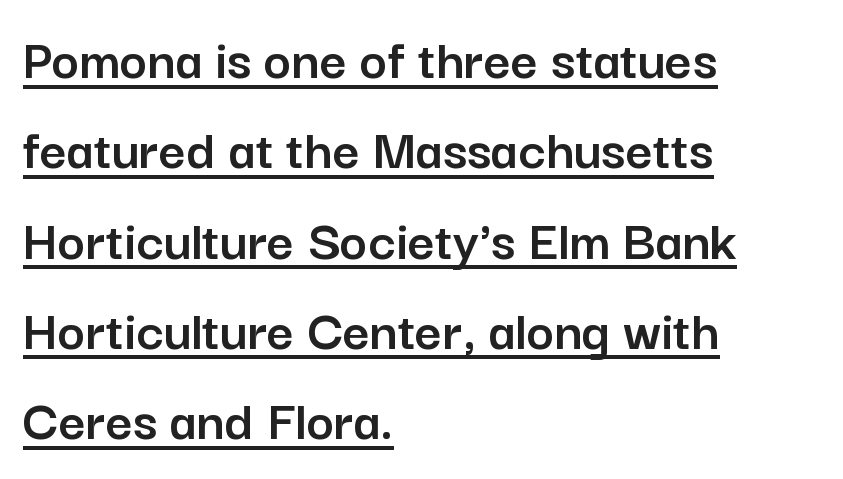
The image shows 59 px sans-serif type, upright; set left-aligned, normal line spacing (1.53x), normal letter spacing, underlined; low stroke contrast and a medium x-height.
